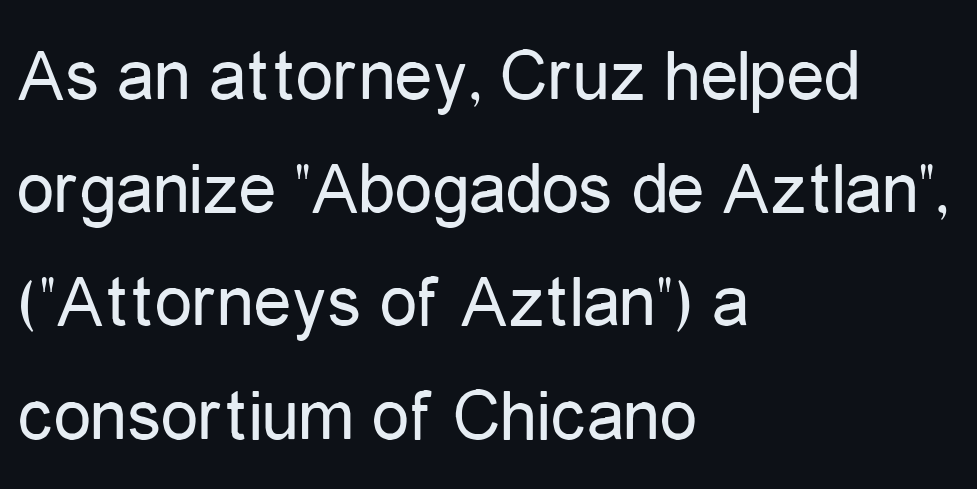
{"serif": "no", "italic": "no", "bold": "no", "weight": "regular", "width": "condensed", "stroke_contrast": "low", "x_height": "medium", "monospaced": "no", "underline": "no", "align": "left", "line_spacing": "normal", "line_spacing_ratio": 1.51, "letter_spacing": "normal", "letter_spacing_em": 0.0, "glyph_px": 75}
